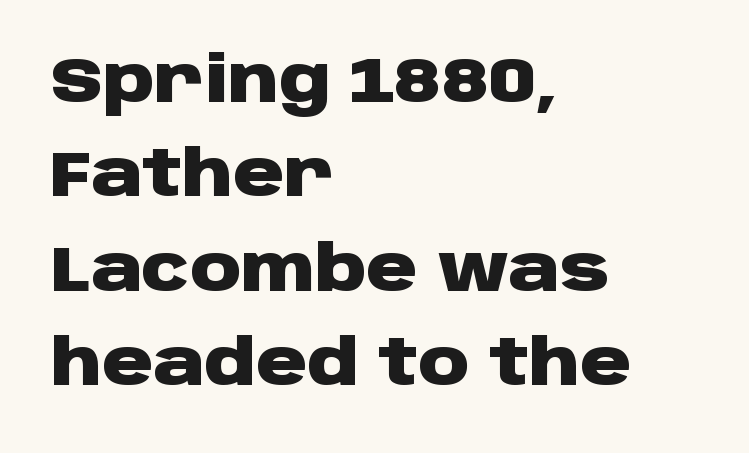
Q: Is the text bold? A: Yes.
Q: Is the text italic (slanted)? A: No, it is upright.
Q: Is the typeface a serif or a sans-serif typeface? A: Sans-serif.
Q: Is the text underlined? A: No.
Q: How is the paragraph aligned? A: Left-aligned.
Q: Is the spacing between letters normal or unusually wide? A: Normal.
Q: Is the spacing between lines tight, normal or loose? A: Normal.
Q: Width (condensed, normal, or wide)? A: Wide.
Q: Stroke contrast? A: Low.
Q: x-height? A: Large.
Q: Monospaced? A: No.
